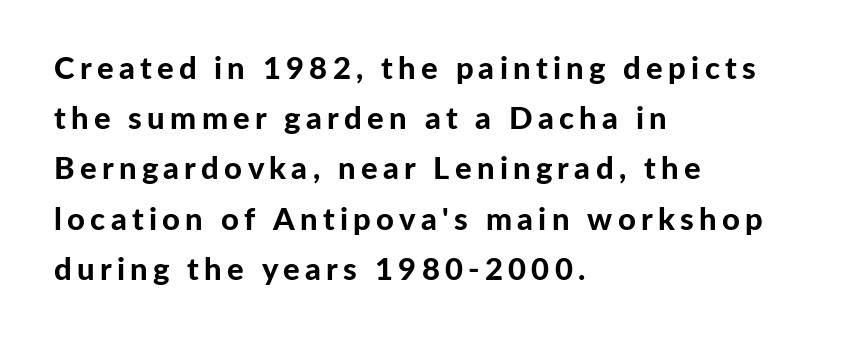
The image shows 31 px bold sans-serif type, upright; set left-aligned, normal line spacing (1.62x), not underlined; low stroke contrast and a medium x-height.
